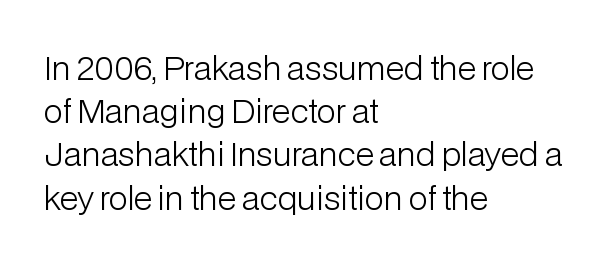
The image shows 32 px light sans-serif type, upright; set left-aligned, normal line spacing (1.35x), normal letter spacing, not underlined; low stroke contrast and a medium x-height.
